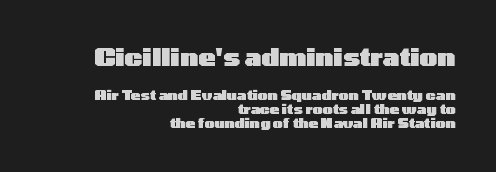
The text block is weighted toward the right margin, trailing off unevenly leftward. When letters stand straight like this, we call the style roman or upright. The characters look thick and weighty, a clear bold. The rendering keeps characters at their native spacing. Look at the glyph heights: the upper group is clearly the bigger setting.
